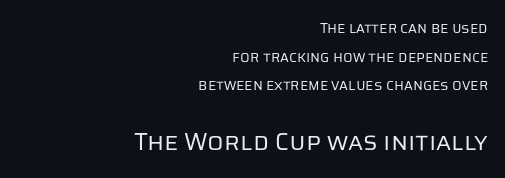
{"italic": "no", "bold": "no", "underline": "no", "align": "right", "line_spacing": "loose", "line_spacing_ratio": 2.04, "letter_spacing": "normal", "letter_spacing_em": 0.0, "larger_block": "second", "size_ratio": 1.71, "glyph_px": 24}
